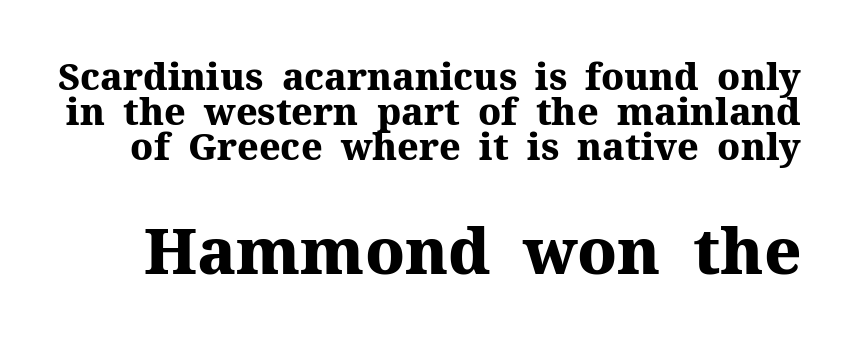
The letters are bold, with thick, heavy strokes. Bare-footed words on every line. Here the glyphs are tracked normally, forming tight word shapes. These lines were composed using upright roman letters.
